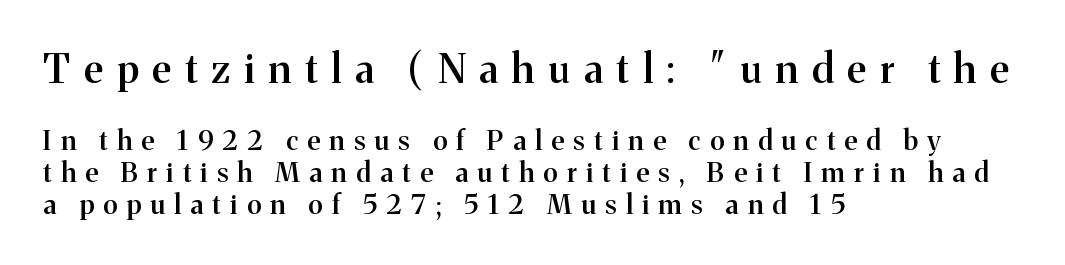
Every character sits straight up, as roman type does. Which chunk is bigger? The first one — the top block dwarfs the bottom. The type family on display is of the serif kind. The letters advance in unequal steps, a hallmark of proportional type. Check the space under the baseline: it is left empty. The tracking jumps out immediately: characters are airy and widely separated.
